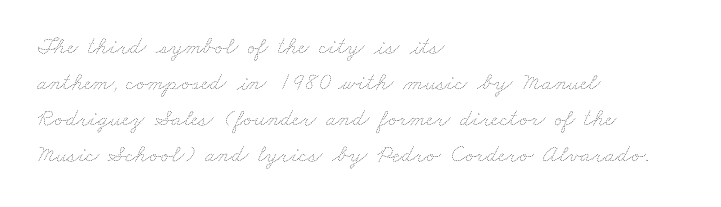
Q: Is the text bold? A: No.
Q: Is the text underlined? A: No.
Q: How is the paragraph aligned? A: Left-aligned.
Q: Is the spacing between letters normal or unusually wide? A: Normal.
Q: Is the spacing between lines tight, normal or loose? A: Normal.
